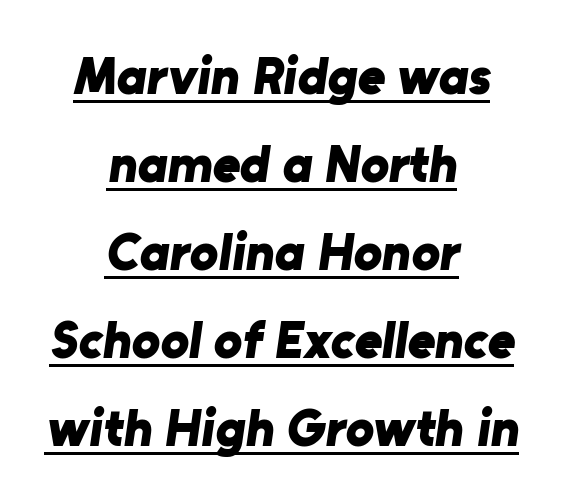
The image shows 53 px bold sans-serif type; set centered, normal line spacing (1.66x), normal letter spacing, underlined; low stroke contrast and a medium x-height.
